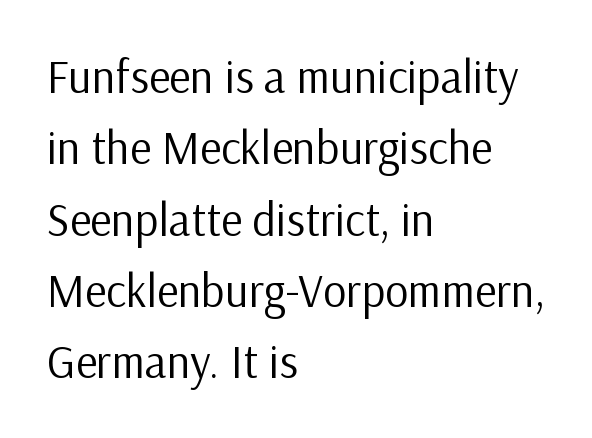
{"serif": "no", "italic": "no", "bold": "no", "weight": "regular", "width": "normal", "stroke_contrast": "low", "x_height": "medium", "monospaced": "no", "underline": "no", "align": "left", "line_spacing": "normal", "line_spacing_ratio": 1.55, "letter_spacing": "normal", "letter_spacing_em": 0.0, "glyph_px": 46}
